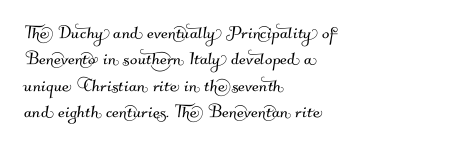
Type without underlining. Students, note that the glyphs here touch the page at normal intervals. Caption: multi-line text, flush left, ragged right.
